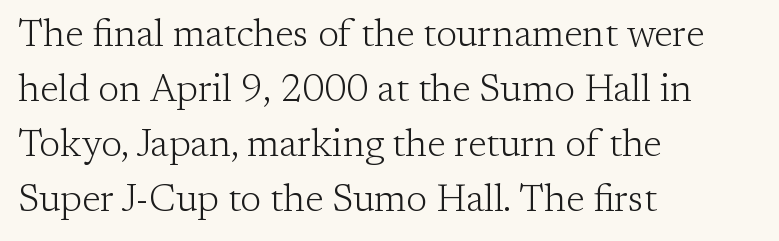
{"serif": "yes", "italic": "no", "bold": "no", "weight": "light", "width": "normal", "stroke_contrast": "low", "x_height": "medium", "monospaced": "no", "underline": "no", "align": "left", "line_spacing": "normal", "line_spacing_ratio": 1.45, "letter_spacing": "normal", "letter_spacing_em": 0.0, "glyph_px": 38}
